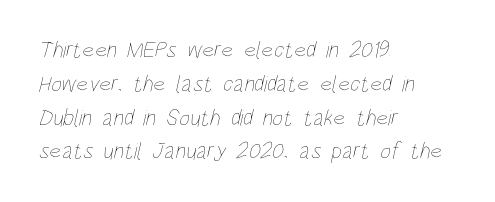
Q: Is the text bold? A: No.
Q: Is the text underlined? A: No.
Q: How is the paragraph aligned? A: Left-aligned.
Q: Is the spacing between letters normal or unusually wide? A: Normal.
Q: Is the spacing between lines tight, normal or loose? A: Normal.
